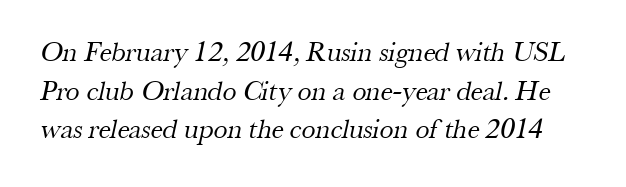
Q: Is the text bold? A: No.
Q: Is the typeface a serif or a sans-serif typeface? A: Serif.
Q: Is the text underlined? A: No.
Q: Is the spacing between letters normal or unusually wide? A: Normal.
Q: Is the spacing between lines tight, normal or loose? A: Normal.
Q: Width (condensed, normal, or wide)? A: Normal.
Q: Stroke contrast? A: Medium.
Q: x-height? A: Small.
Q: Monospaced? A: No.
